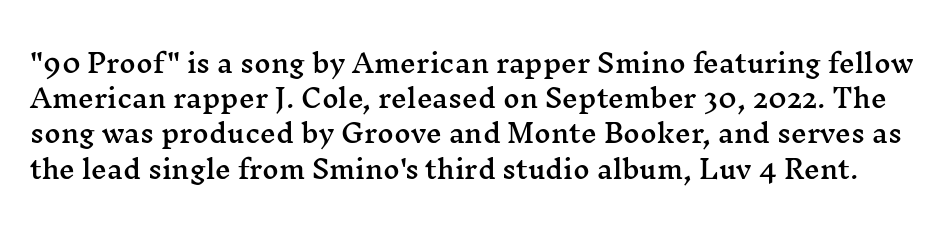
Q: Is the text italic (slanted)? A: No, it is upright.
Q: Is the text underlined? A: No.
Q: Is the spacing between letters normal or unusually wide? A: Normal.
Q: Is the spacing between lines tight, normal or loose? A: Normal.
